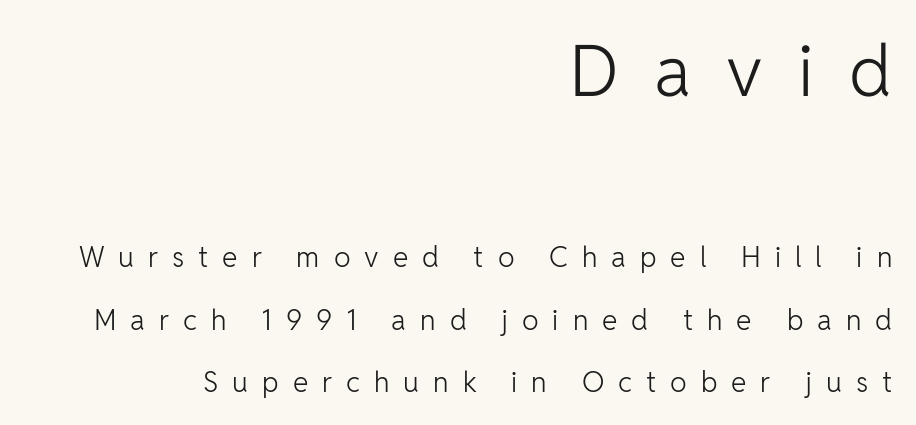
{"serif": "no", "italic": "no", "bold": "no", "weight": "light", "width": "normal", "stroke_contrast": "low", "x_height": "medium", "monospaced": "no", "underline": "no", "align": "right", "line_spacing": "loose", "line_spacing_ratio": 2.22, "letter_spacing": "wide", "letter_spacing_em": 0.5, "larger_block": "first", "size_ratio": 2.54, "glyph_px": 71}
